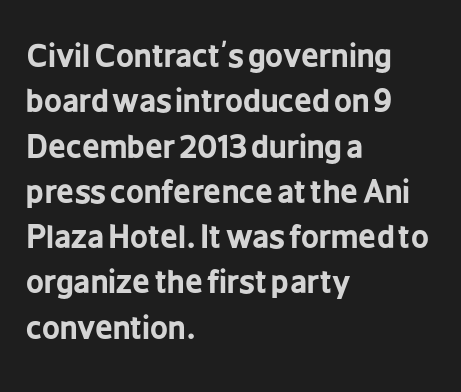
{"serif": "no", "italic": "no", "bold": "yes", "weight": "bold", "width": "condensed", "stroke_contrast": "low", "x_height": "medium", "monospaced": "no", "underline": "no", "align": "left", "line_spacing": "normal", "line_spacing_ratio": 1.46, "letter_spacing": "normal", "letter_spacing_em": 0.0, "glyph_px": 31}
